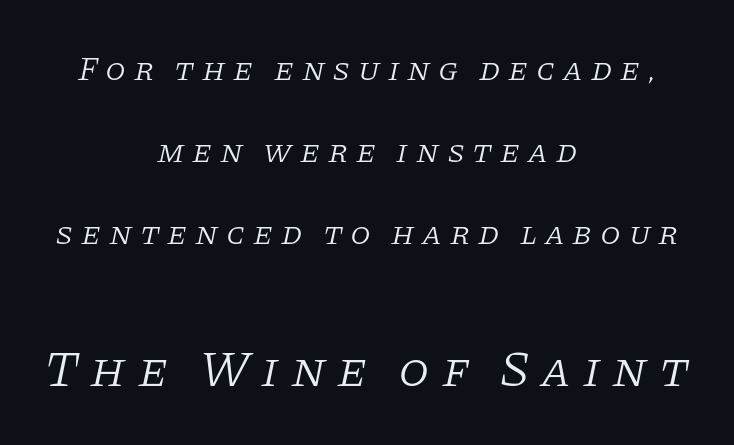
The image shows 50 px light serif type, italic (leaning right); set centered, loose line spacing (2.49x), unusually wide letter spacing (+0.23 em), not underlined; the second (bottom) block is 1.52x larger; low stroke contrast and a large x-height.
